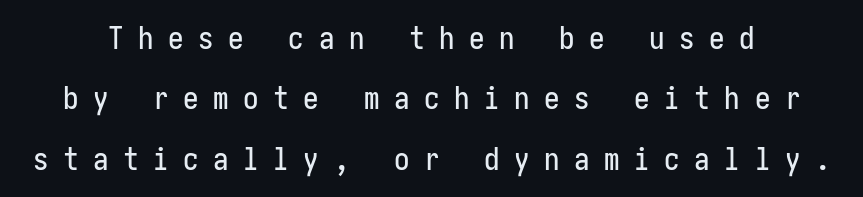
The image shows 31 px condensed sans-serif type, upright; set loose line spacing (1.95x), unusually wide letter spacing (+0.47 em), not underlined; low stroke contrast and a medium x-height.
